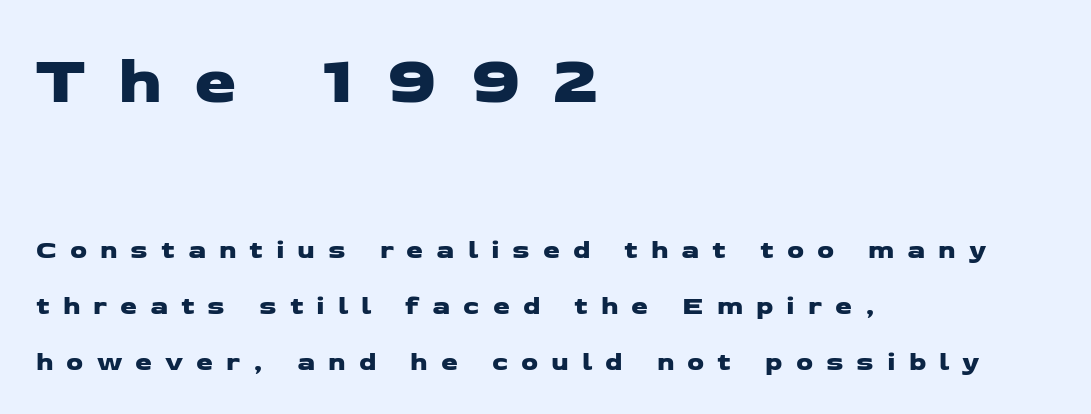
{"serif": "no", "width": "wide", "stroke_contrast": "low", "x_height": "medium", "monospaced": "no", "underline": "no", "align": "left", "line_spacing": "loose", "line_spacing_ratio": 2.08, "letter_spacing": "wide", "letter_spacing_em": 0.48, "larger_block": "first", "size_ratio": 2.52, "glyph_px": 68}
